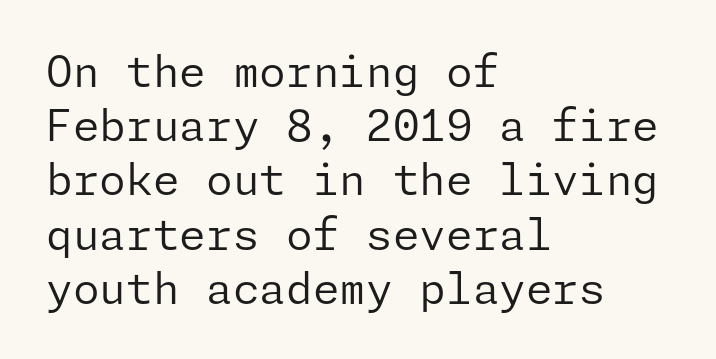
The image shows 43 px regular-weight sans-serif type, upright; set left-aligned, normal line spacing (1.26x), normal letter spacing, not underlined; low stroke contrast and a medium x-height.
